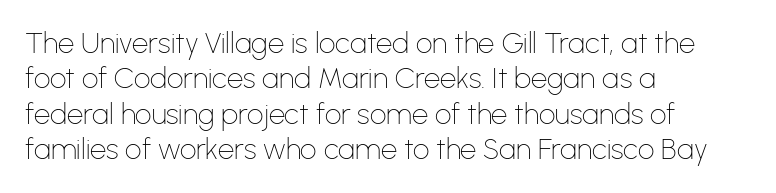
The image shows 29 px thin sans-serif type, upright; set left-aligned, line spacing 1.22x, normal letter spacing, not underlined; low stroke contrast and a medium x-height.
